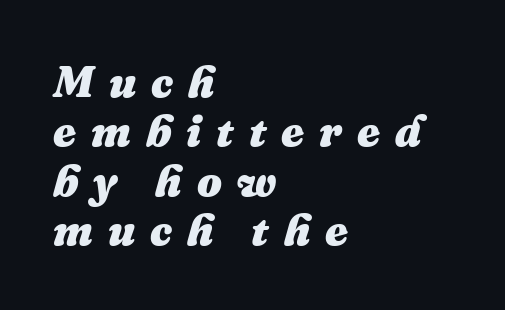
The image shows 44 px heavy type, italic (leaning right); set left-aligned, tight line spacing (1.12x), unusually wide letter spacing (+0.34 em), not underlined; medium stroke contrast and a medium x-height.
